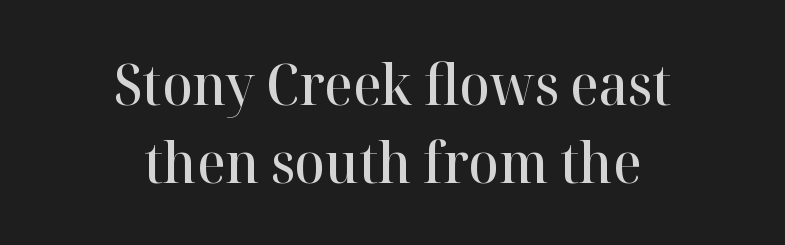
Q: Is the text bold? A: Semi-bold.
Q: Is the text italic (slanted)? A: No, it is upright.
Q: Is the typeface a serif or a sans-serif typeface? A: Serif.
Q: Is the text underlined? A: No.
Q: How is the paragraph aligned? A: Centered.
Q: Is the spacing between letters normal or unusually wide? A: Normal.
Q: Is the spacing between lines tight, normal or loose? A: Normal.
Q: Width (condensed, normal, or wide)? A: Normal.
Q: Stroke contrast? A: High.
Q: x-height? A: Medium.
Q: Monospaced? A: No.
